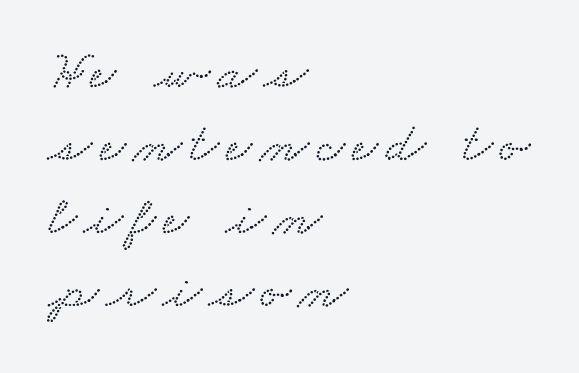
A classic flush-left, rag-right setting is used for this passage. Note: serifs present on the glyphs. Character widths vary here, with narrow letters taking less room than wide ones. Decoration check: the copy has no underline. The rows are spaced the way most documents space them.
